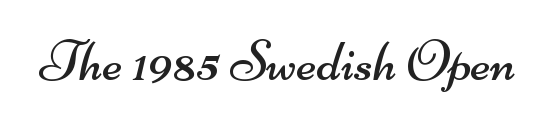
Observe the ordinary spacing: letters are neighbours, not strangers. Do the characters align in a grid? No, the font is proportional. The space directly below the letters is spotless. Serif or sans? Sans — the stroke terminals are bare. No chunkiness to these letters — they're not bold.
